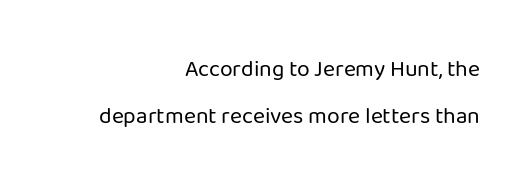
{"italic": "no", "bold": "no", "underline": "no", "align": "right", "line_spacing": "loose", "line_spacing_ratio": 2.04, "letter_spacing": "normal", "letter_spacing_em": 0.0, "glyph_px": 23}
